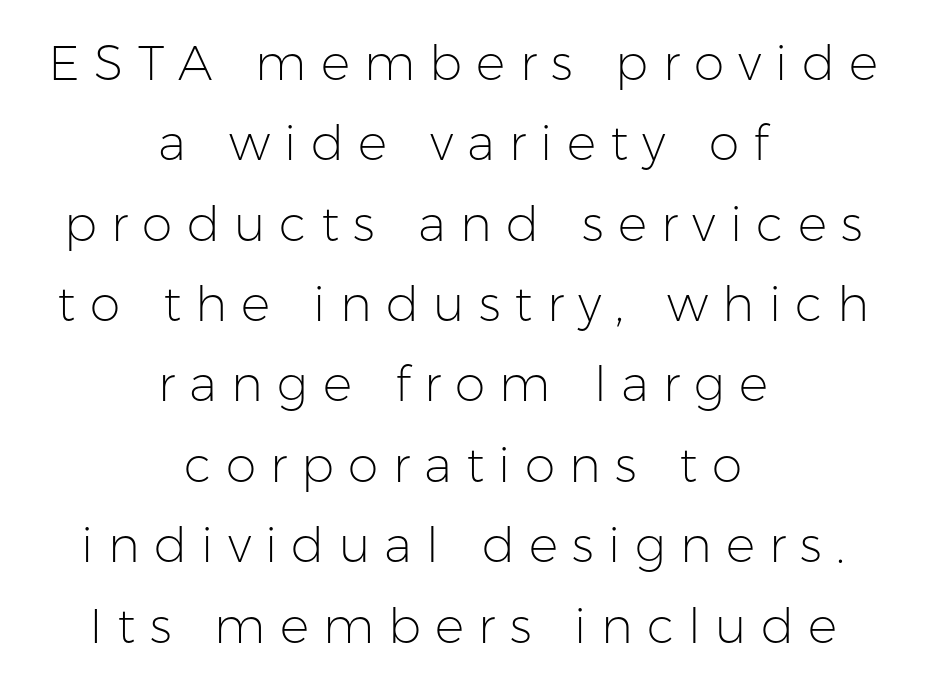
The image shows 49 px light sans-serif type, upright; set centered, normal line spacing (1.64x), unusually wide letter spacing (+0.29 em), not underlined; low stroke contrast and a medium x-height.
